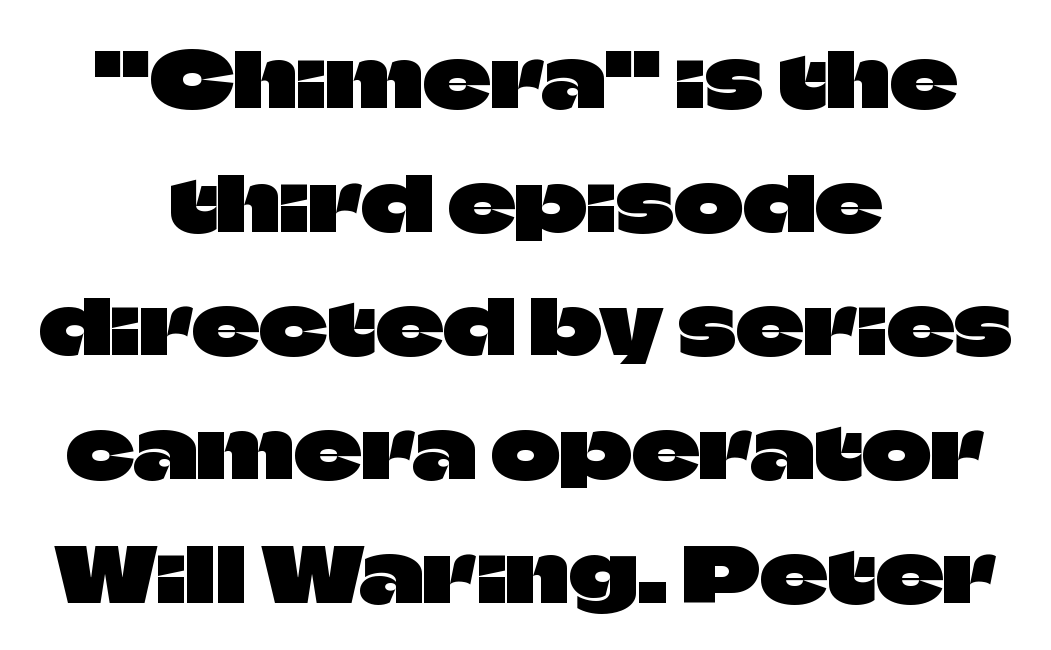
{"serif": "no", "italic": "no", "width": "normal", "stroke_contrast": "low", "x_height": "large", "monospaced": "no", "underline": "no", "align": "center", "line_spacing": "normal", "line_spacing_ratio": 1.65, "letter_spacing": "normal", "letter_spacing_em": 0.0, "glyph_px": 75}
